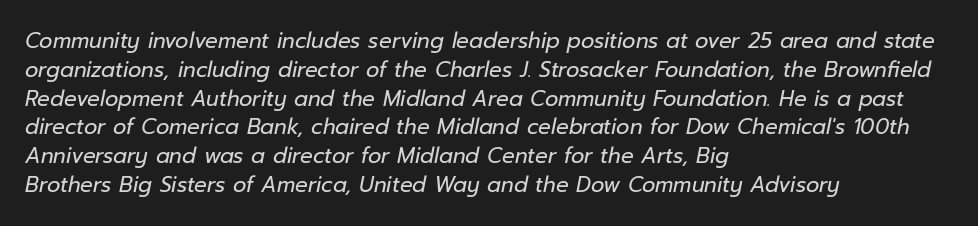
The image shows 21 px text type, italic (leaning right); set left-aligned, normal line spacing (1.37x), normal letter spacing, not underlined.
